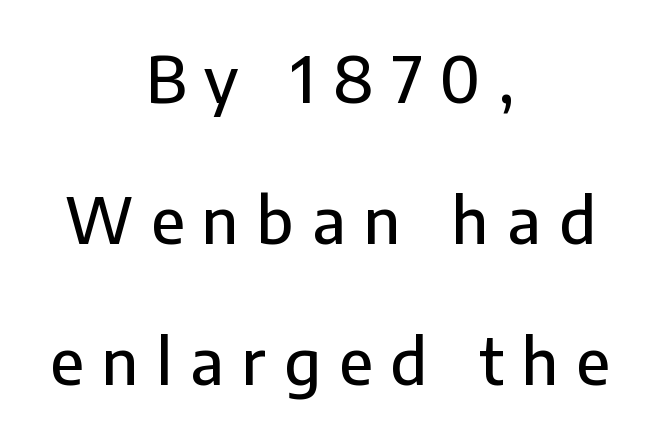
The image shows 63 px sans-serif type, upright; set centered, loose line spacing (2.24x), unusually wide letter spacing (+0.29 em), not underlined; low stroke contrast and a medium x-height.
